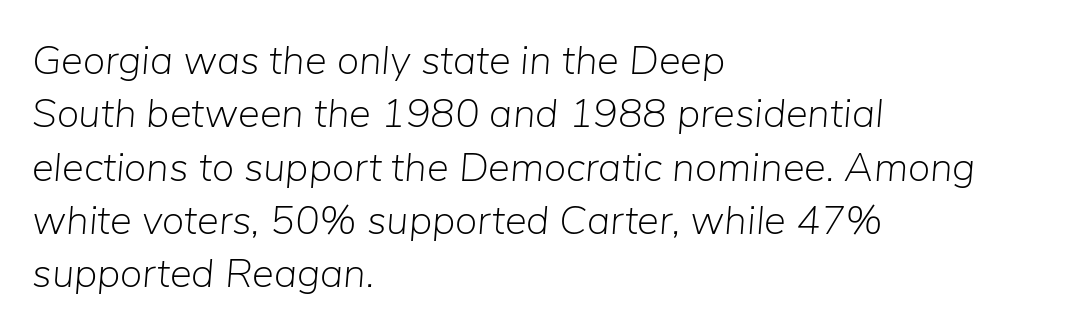
The image shows 41 px light type, italic (leaning right); set left-aligned, normal line spacing (1.3x), normal letter spacing, not underlined; low stroke contrast and a medium x-height.
